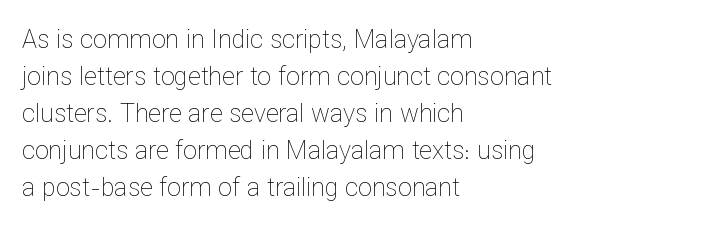
{"italic": "no", "bold": "no", "underline": "no", "align": "left", "line_spacing": "normal", "line_spacing_ratio": 1.48, "letter_spacing": "normal", "letter_spacing_em": 0.0, "glyph_px": 25}
